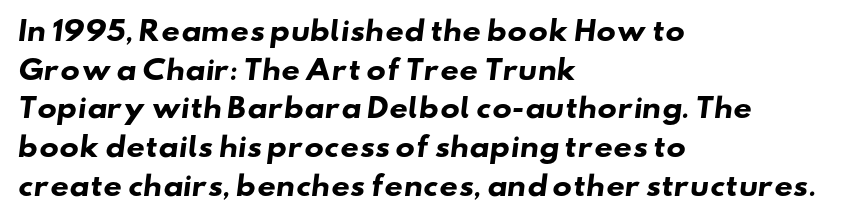
Q: Is the text bold? A: Yes.
Q: Is the text underlined? A: No.
Q: How is the paragraph aligned? A: Left-aligned.
Q: Is the spacing between letters normal or unusually wide? A: Normal.
Q: Is the spacing between lines tight, normal or loose? A: Normal.
